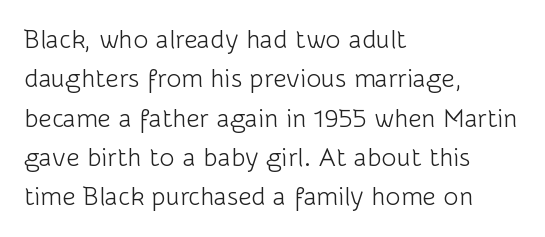
Q: Is the text bold? A: No.
Q: Is the text italic (slanted)? A: No, it is upright.
Q: Is the text underlined? A: No.
Q: How is the paragraph aligned? A: Left-aligned.
Q: Is the spacing between letters normal or unusually wide? A: Normal.
Q: Is the spacing between lines tight, normal or loose? A: Normal.
